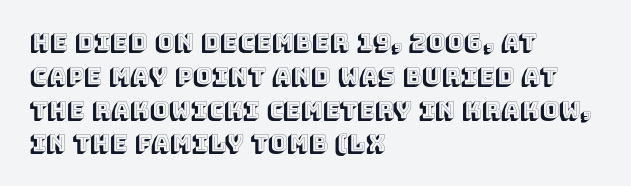
Q: Is the text italic (slanted)? A: No, it is upright.
Q: Is the text underlined? A: No.
Q: How is the paragraph aligned? A: Left-aligned.
Q: Is the spacing between letters normal or unusually wide? A: Normal.
Q: Is the spacing between lines tight, normal or loose? A: Normal.
